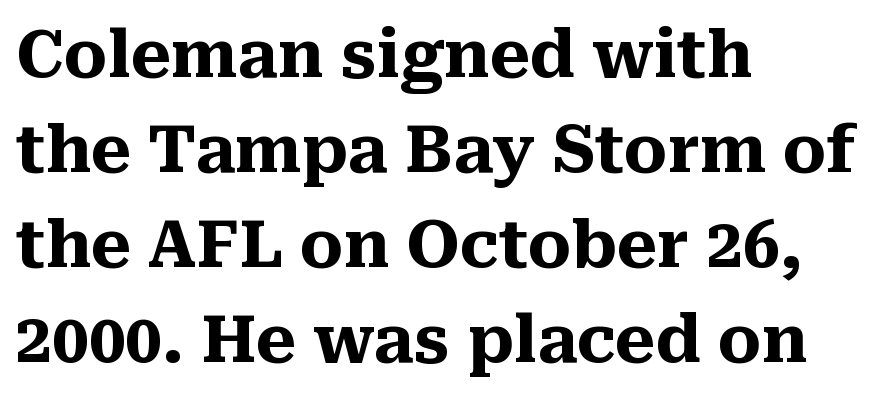
Q: Is the text bold? A: Yes.
Q: Is the text italic (slanted)? A: No, it is upright.
Q: Is the typeface a serif or a sans-serif typeface? A: Serif.
Q: Is the text underlined? A: No.
Q: How is the paragraph aligned? A: Left-aligned.
Q: Is the spacing between letters normal or unusually wide? A: Normal.
Q: Is the spacing between lines tight, normal or loose? A: Normal.
Q: Width (condensed, normal, or wide)? A: Normal.
Q: Stroke contrast? A: Medium.
Q: x-height? A: Medium.
Q: Monospaced? A: No.
